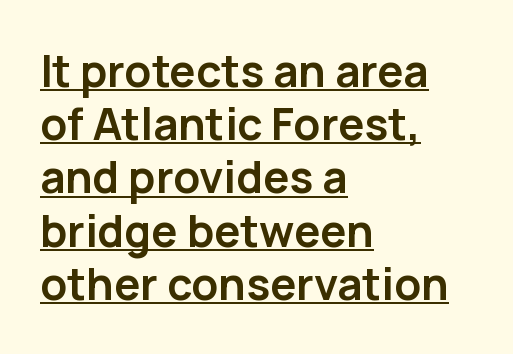
The rendering uses natural spacing where letterforms have individual widths. Caption: multi-line text, flush left, ragged right. Nope, not italic — everything's standing straight. I'd call this a sans setting — the letters go barefoot.
